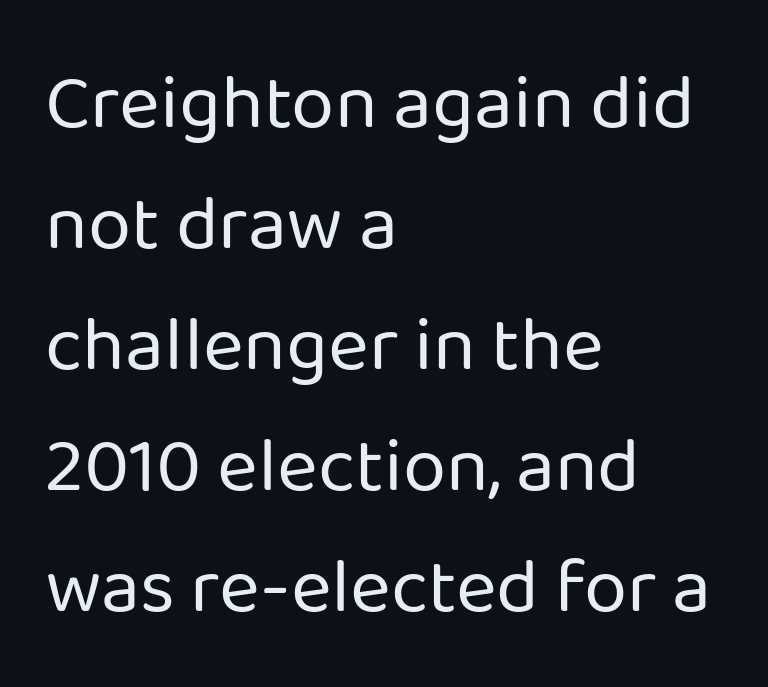
Italic: no, the glyphs are upright roman. The typesetting does not lean heavy: it is not bold. The lines sit at an ordinary, default distance from one another. Left-aligned paragraph, ragged on the right.
